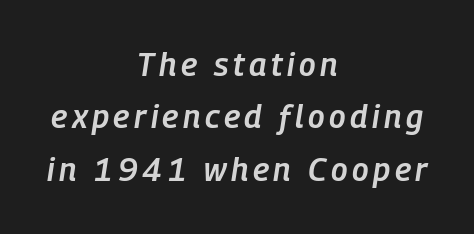
Q: Is the text bold? A: Semi-bold.
Q: Is the text italic (slanted)? A: Yes, it leans right by about 9 degrees.
Q: Is the text underlined? A: No.
Q: How is the paragraph aligned? A: Centered.
Q: Is the spacing between lines tight, normal or loose? A: Normal.
Q: Width (condensed, normal, or wide)? A: Condensed.
Q: Stroke contrast? A: Low.
Q: x-height? A: Medium.
Q: Monospaced? A: No.
